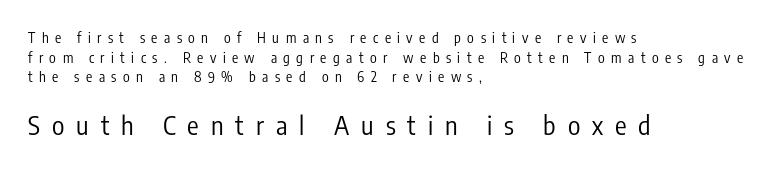
Characters follow at a spacing far wider than the type designer built in. The text block is weighted toward the left margin, trailing off unevenly rightward. A clean baseline with only descenders dipping below it. The line-height multiplier appears to be the usual default. The letters look calm and open, with moderate or lighter stems.
